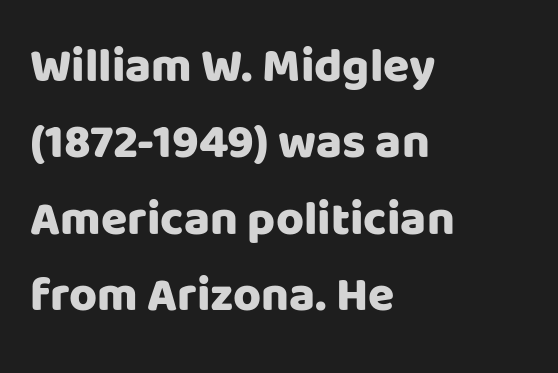
The image shows 48 px sans-serif type, upright; set left-aligned, normal line spacing (1.59x), normal letter spacing, not underlined; low stroke contrast and a large x-height.
